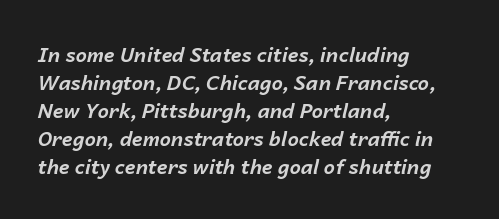
The image shows 20 px bold type, italic (leaning right); set left-aligned, normal line spacing (1.4x), normal letter spacing, not underlined.
